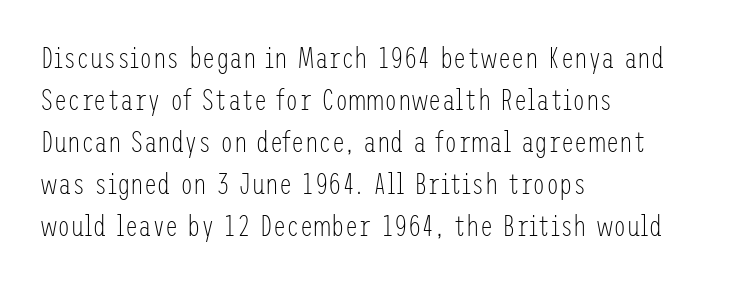
Q: Is the text bold? A: No.
Q: Is the text italic (slanted)? A: No, it is upright.
Q: Is the typeface a serif or a sans-serif typeface? A: Sans-serif.
Q: Is the text underlined? A: No.
Q: How is the paragraph aligned? A: Left-aligned.
Q: Is the spacing between letters normal or unusually wide? A: Normal.
Q: Is the spacing between lines tight, normal or loose? A: Normal.
Q: Width (condensed, normal, or wide)? A: Condensed.
Q: Stroke contrast? A: Low.
Q: x-height? A: Medium.
